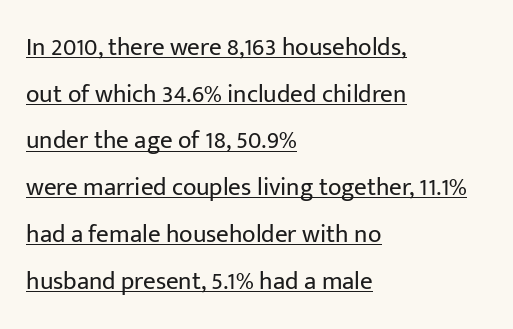
The image shows 25 px text type, upright; set left-aligned, line spacing 1.87x, normal letter spacing, underlined.
